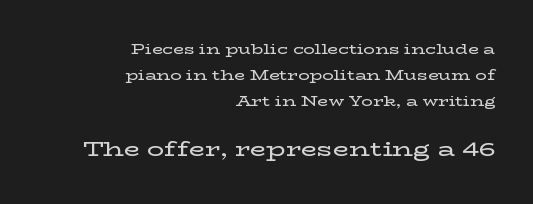
The image shows 21 px text type, upright; set right-aligned, line spacing 1.84x, normal letter spacing, not underlined; the second (bottom) block is 1.5x larger.
